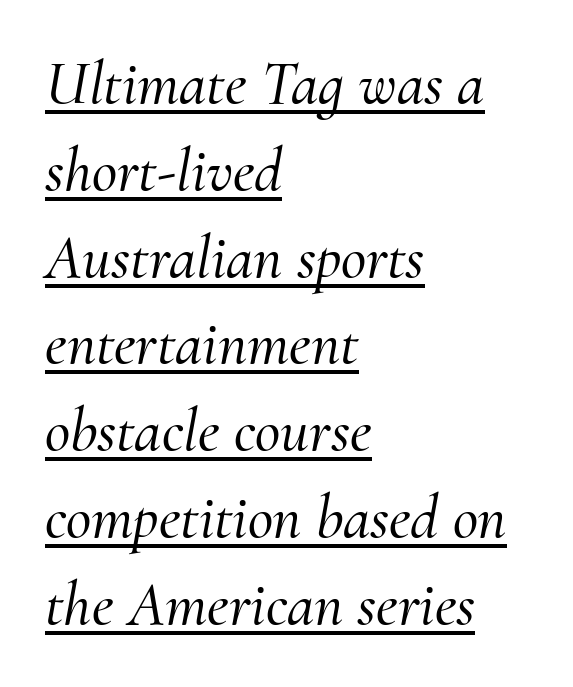
Q: Is the text italic (slanted)? A: Yes, it leans right by about 10 degrees.
Q: Is the typeface a serif or a sans-serif typeface? A: Serif.
Q: Is the text underlined? A: Yes.
Q: How is the paragraph aligned? A: Left-aligned.
Q: Is the spacing between letters normal or unusually wide? A: Normal.
Q: Is the spacing between lines tight, normal or loose? A: Normal.
Q: Width (condensed, normal, or wide)? A: Normal.
Q: Stroke contrast? A: Medium.
Q: x-height? A: Small.
Q: Monospaced? A: No.
